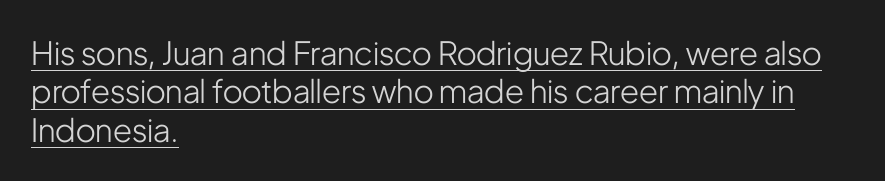
Q: Is the text bold? A: No.
Q: Is the text italic (slanted)? A: No, it is upright.
Q: Is the typeface a serif or a sans-serif typeface? A: Sans-serif.
Q: Is the text underlined? A: Yes.
Q: How is the paragraph aligned? A: Left-aligned.
Q: Is the spacing between letters normal or unusually wide? A: Normal.
Q: Width (condensed, normal, or wide)? A: Condensed.
Q: Stroke contrast? A: Low.
Q: x-height? A: Medium.
Q: Monospaced? A: No.
